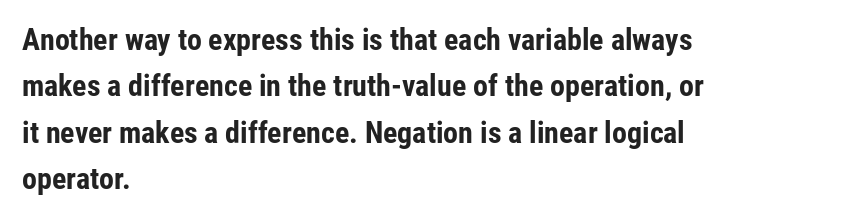
The image shows 30 px bold, condensed sans-serif type, upright; set left-aligned, normal line spacing (1.55x), normal letter spacing, not underlined; low stroke contrast and a medium x-height.
